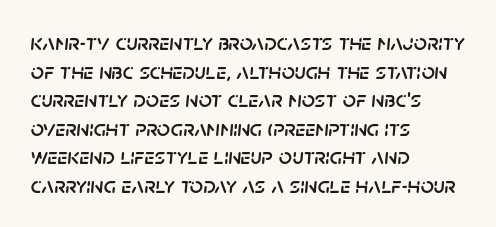
{"italic": "yes", "lean": "right", "slant_degrees": 5, "underline": "no", "align": "left", "line_spacing_ratio": 1.24, "letter_spacing": "normal", "letter_spacing_em": 0.0, "glyph_px": 23}
